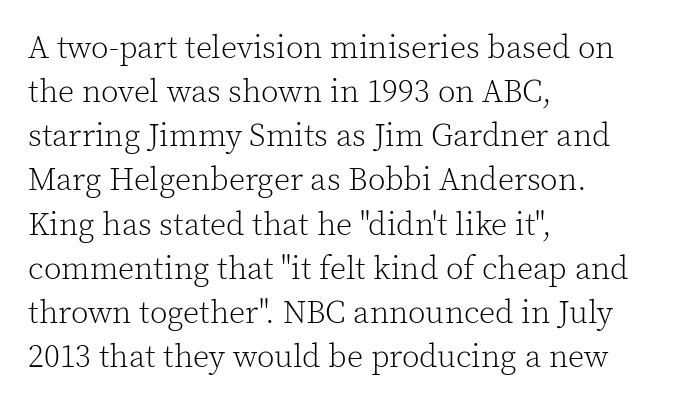
{"serif": "yes", "italic": "no", "bold": "no", "weight": "light", "width": "normal", "x_height": "medium", "monospaced": "no", "underline": "no", "align": "left", "line_spacing": "normal", "line_spacing_ratio": 1.38, "letter_spacing": "normal", "letter_spacing_em": 0.0, "glyph_px": 32}
